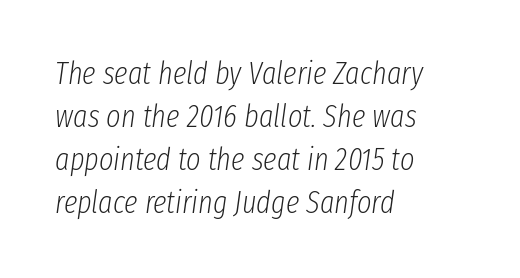
Each row of text sits above clean, open space. Caption: multi-line text, flush left, ragged right. The font is comparable to plain body text, perhaps lighter. Between one letter and the next there's only the usual sliver of space. Leading matches the norm, producing a regular column.
